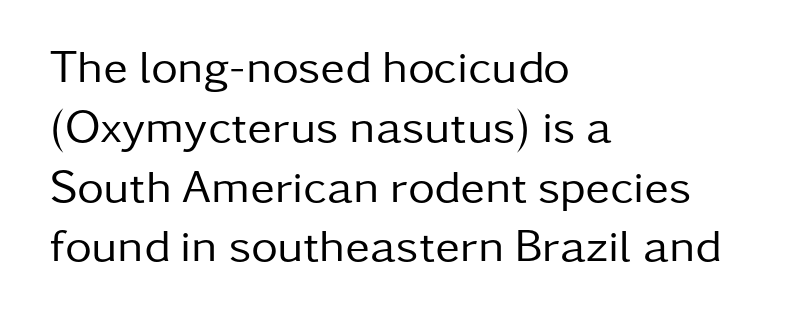
{"serif": "no", "italic": "no", "bold": "no", "weight": "regular", "width": "normal", "stroke_contrast": "low", "x_height": "medium", "monospaced": "no", "underline": "no", "align": "left", "line_spacing": "normal", "line_spacing_ratio": 1.3, "letter_spacing": "normal", "letter_spacing_em": 0.0, "glyph_px": 46}
